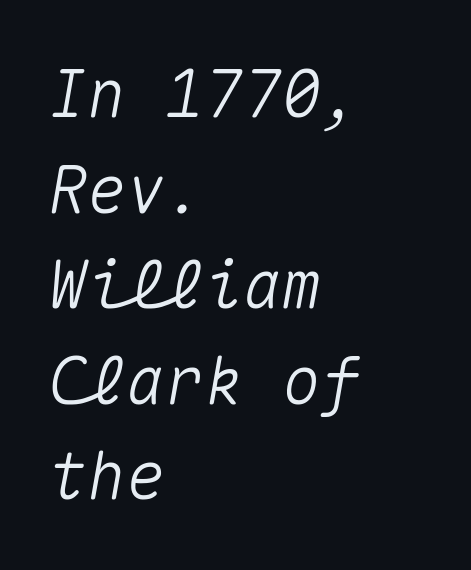
Q: Is the text italic (slanted)? A: Yes, it leans right by about 10 degrees.
Q: Is the text underlined? A: No.
Q: How is the paragraph aligned? A: Left-aligned.
Q: Is the spacing between letters normal or unusually wide? A: Normal.
Q: Is the spacing between lines tight, normal or loose? A: Normal.
Q: Width (condensed, normal, or wide)? A: Normal.
Q: Stroke contrast? A: Medium.
Q: x-height? A: Medium.
Q: Monospaced? A: Yes.
